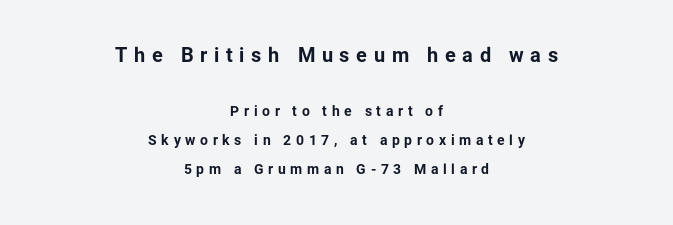
Q: Is the text bold? A: Yes.
Q: Is the text italic (slanted)? A: No, it is upright.
Q: Is the text underlined? A: No.
Q: How is the paragraph aligned? A: Centered.
Q: Is the spacing between letters normal or unusually wide? A: Unusually wide.
Q: Is the spacing between lines tight, normal or loose? A: Loose.
Q: Which block of text is set in a larger size, the first (top) or the second (bottom)? A: The first (top) one.
